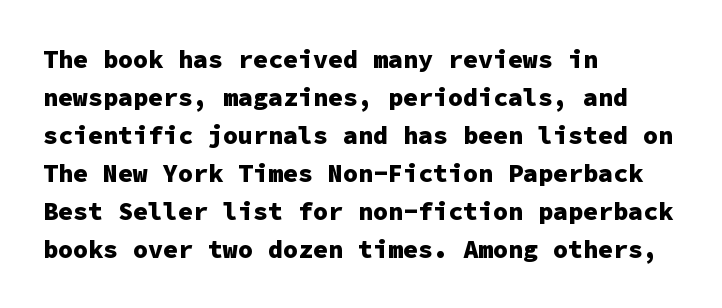
Leftover space on each line is placed entirely after the last word. Normally led — the rows are evenly, conventionally spaced. Type without underlining. Here the glyphs are tracked normally, forming tight word shapes.
